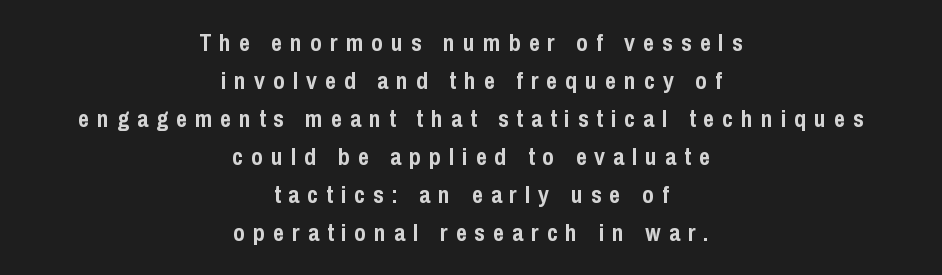
The image shows 24 px bold type, upright; set centered, normal line spacing (1.58x), unusually wide letter spacing (+0.33 em), not underlined.
